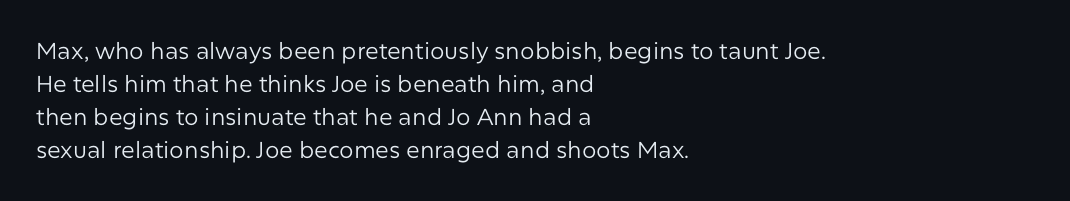
Does extra space separate the letters? No, they use regular spacing. The rendering anchors every line to the left-hand side. The axis of the letterforms is exactly vertical. These lines sit exactly where default settings would place them. Ink coverage per letter is moderate at most. Bare-footed words on every line.
